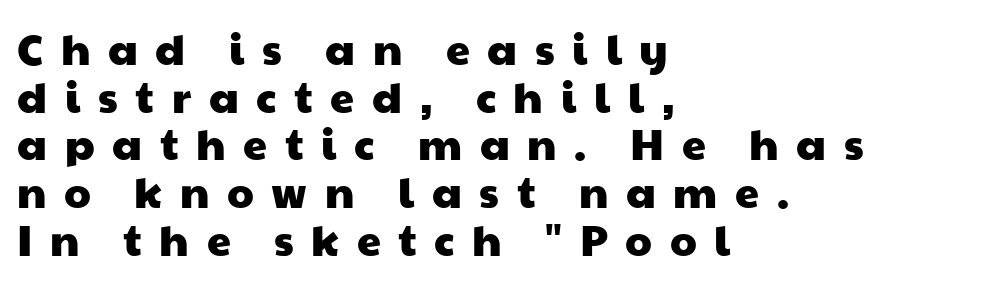
The image shows 43 px wide sans-serif type; set left-aligned, tight line spacing (1.11x), unusually wide letter spacing (+0.41 em), not underlined; low stroke contrast and a medium x-height.
